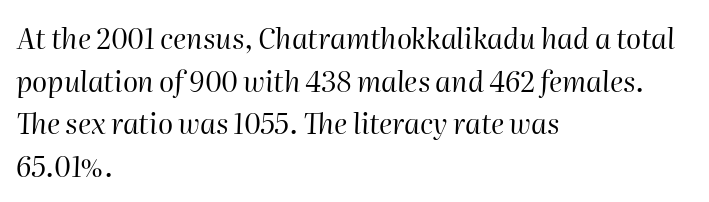
The image shows 28 px regular-weight type, italic (leaning right); set left-aligned, normal line spacing (1.52x), normal letter spacing, not underlined; high stroke contrast and a medium x-height.
